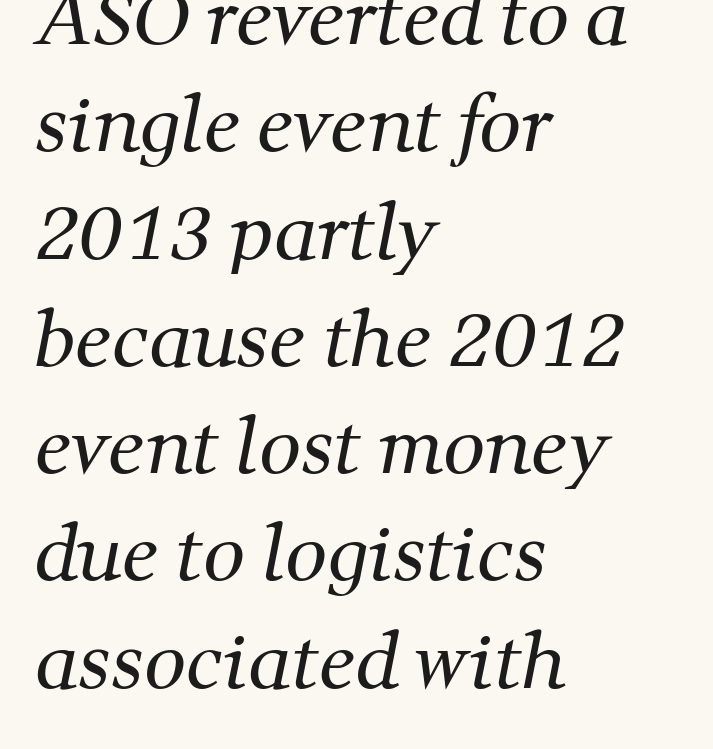
Between one letter and the next there's only the usual sliver of space. Font category for this specimen: serif. Whoever set this chose a conventional vertical rhythm. Line beginnings align vertically; line endings do not. No heavy texture on the line: the type isn't bold.
